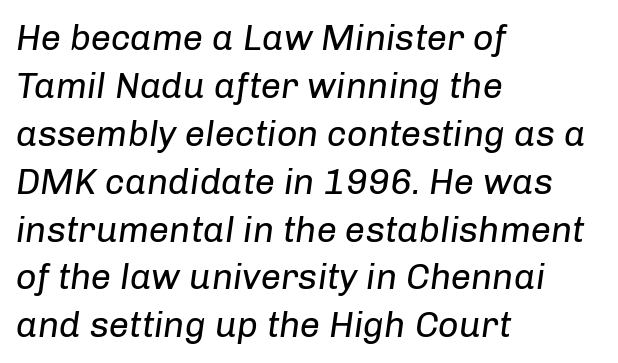
The image shows 36 px regular-weight type, italic (leaning right); set left-aligned, normal line spacing (1.33x), normal letter spacing, not underlined; low stroke contrast and a medium x-height.
